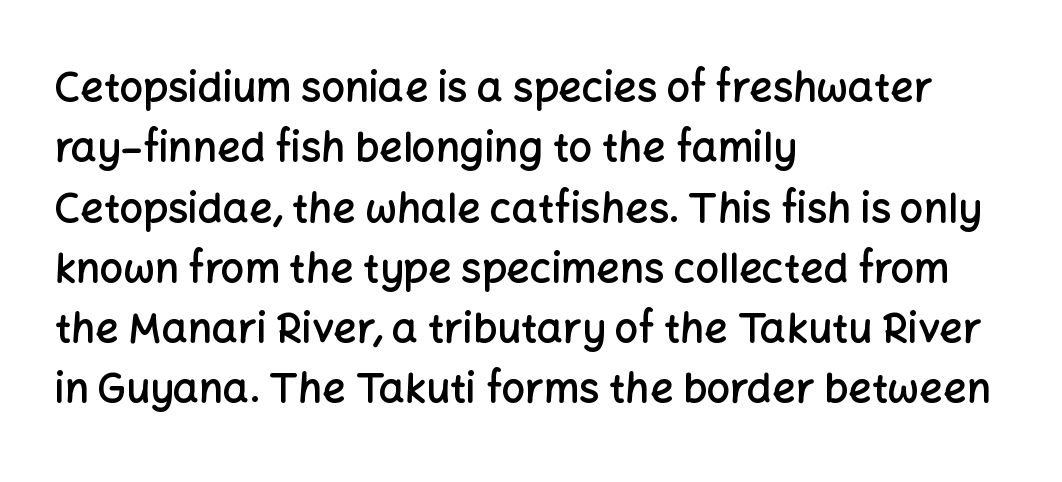
Every letter is mildly thick-stroked: semibold rather than bold. Every character sits straight up, as roman type does. This sample is left-justified, so line endings fall wherever the words run out. Think of a printed novel: that variable character pitch is what you see here. Honestly, there is no underline to notice here at all. This block has exactly the height ordinary leading produces.
